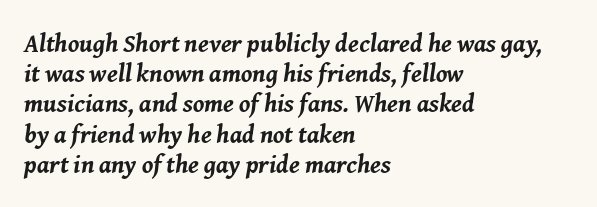
A typesetter would call this zero additional tracking. Strong, thick strokes mark this as bold type. The ragged edge is on the right, which tells us the setting is flush left. The typography opts for an oblique posture over an upright one. The space directly below the letters is spotless.
